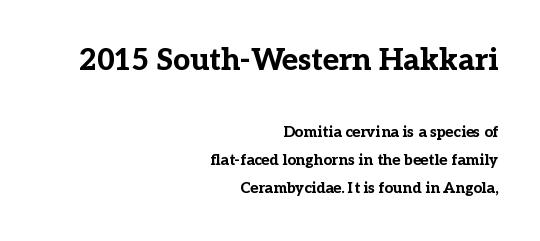
{"serif": "yes", "italic": "no", "bold": "yes", "weight": "bold", "width": "normal", "stroke_contrast": "low", "x_height": "medium", "monospaced": "no", "underline": "no", "align": "right", "line_spacing_ratio": 1.89, "letter_spacing": "normal", "letter_spacing_em": 0.0, "larger_block": "first", "size_ratio": 2.0, "glyph_px": 30}
